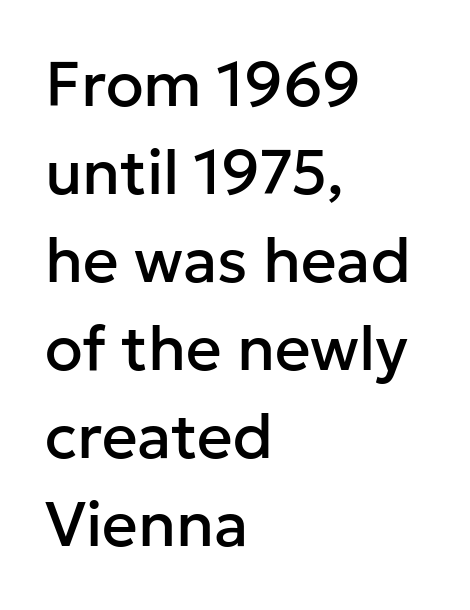
The image shows 62 px sans-serif type, upright; set left-aligned, normal line spacing (1.42x), normal letter spacing, not underlined; low stroke contrast and a medium x-height.
